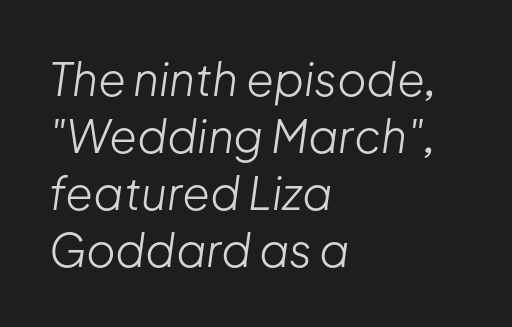
This sample is left-justified, so line endings fall wherever the words run out. No word sits above an underline. Tracking here is standard; glyphs follow each other at the usual distance. Interline gaps are of average width in this sample. The glyphs look as if they've been sheared to an angle.
